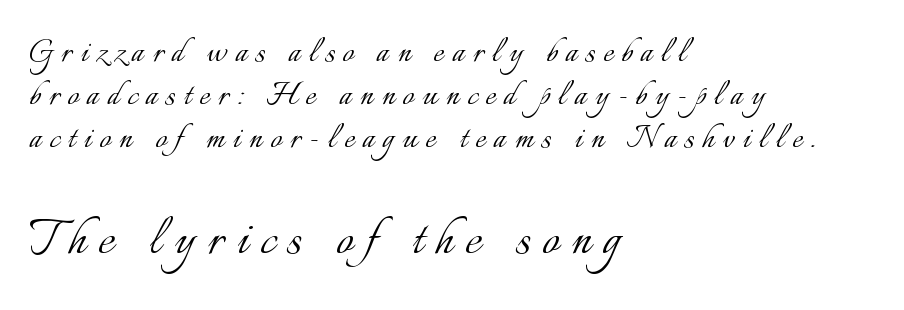
Q: Is the text bold? A: No.
Q: Is the text italic (slanted)? A: Yes.
Q: Is the text underlined? A: No.
Q: How is the paragraph aligned? A: Left-aligned.
Q: Is the spacing between letters normal or unusually wide? A: Unusually wide.
Q: Is the spacing between lines tight, normal or loose? A: Tight.
Q: Which block of text is set in a larger size, the first (top) or the second (bottom)? A: The second (bottom) one.
Q: Width (condensed, normal, or wide)? A: Normal.
Q: Stroke contrast? A: Low.
Q: x-height? A: Small.
Q: Monospaced? A: No.
